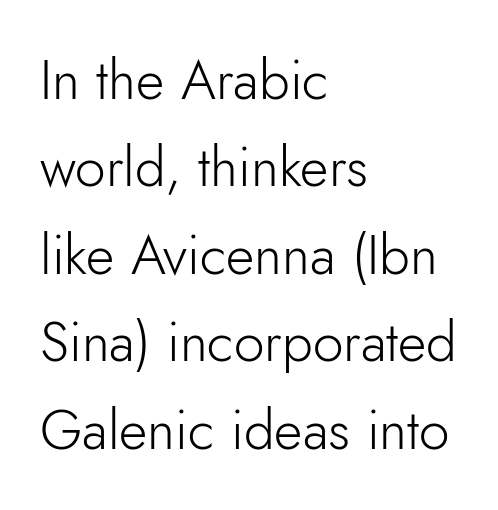
The image shows 55 px light sans-serif type, upright; set left-aligned, normal line spacing (1.59x), normal letter spacing, not underlined; low stroke contrast and a small x-height.
